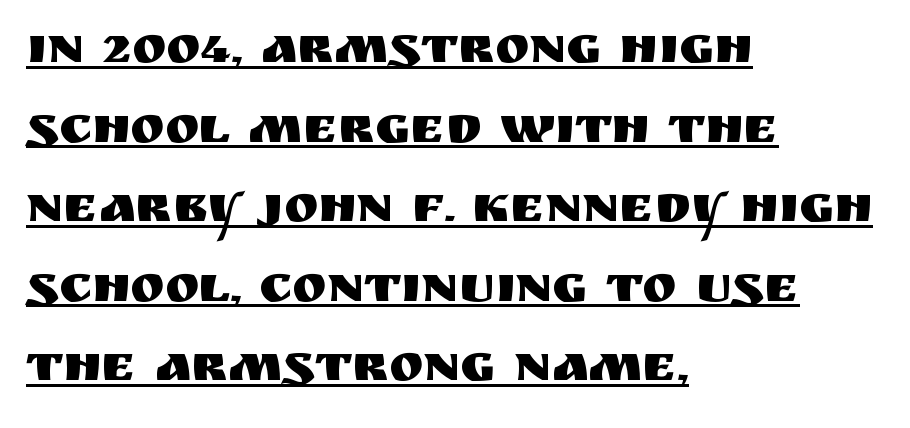
{"serif": "no", "italic": "no", "width": "normal", "stroke_contrast": "medium", "x_height": "large", "monospaced": "no", "underline": "yes", "align": "left", "line_spacing": "normal", "line_spacing_ratio": 1.53, "letter_spacing": "normal", "letter_spacing_em": 0.0, "glyph_px": 52}
